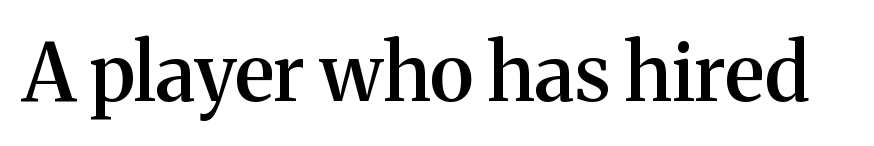
Q: Is the text bold? A: Semi-bold.
Q: Is the text italic (slanted)? A: No, it is upright.
Q: Is the typeface a serif or a sans-serif typeface? A: Serif.
Q: Is the text underlined? A: No.
Q: Is the spacing between letters normal or unusually wide? A: Normal.
Q: Width (condensed, normal, or wide)? A: Normal.
Q: Stroke contrast? A: Medium.
Q: x-height? A: Medium.
Q: Monospaced? A: No.
